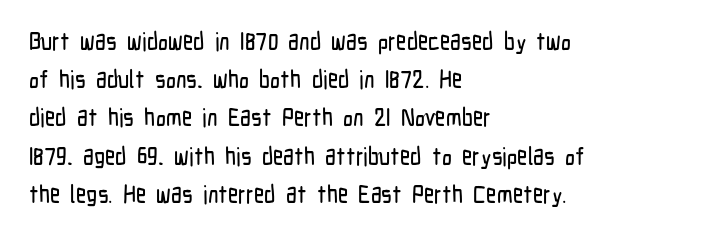
Q: Is the text italic (slanted)? A: No, it is upright.
Q: Is the text underlined? A: No.
Q: How is the paragraph aligned? A: Left-aligned.
Q: Is the spacing between letters normal or unusually wide? A: Normal.
Q: Is the spacing between lines tight, normal or loose? A: Normal.
